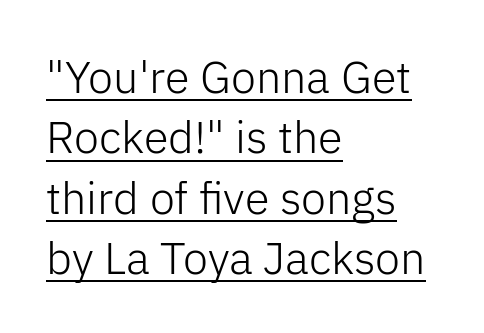
Q: Is the text bold? A: No.
Q: Is the text italic (slanted)? A: No, it is upright.
Q: Is the typeface a serif or a sans-serif typeface? A: Sans-serif.
Q: Is the text underlined? A: Yes.
Q: How is the paragraph aligned? A: Left-aligned.
Q: Is the spacing between letters normal or unusually wide? A: Normal.
Q: Is the spacing between lines tight, normal or loose? A: Normal.
Q: Width (condensed, normal, or wide)? A: Normal.
Q: Stroke contrast? A: Low.
Q: x-height? A: Medium.
Q: Monospaced? A: No.
